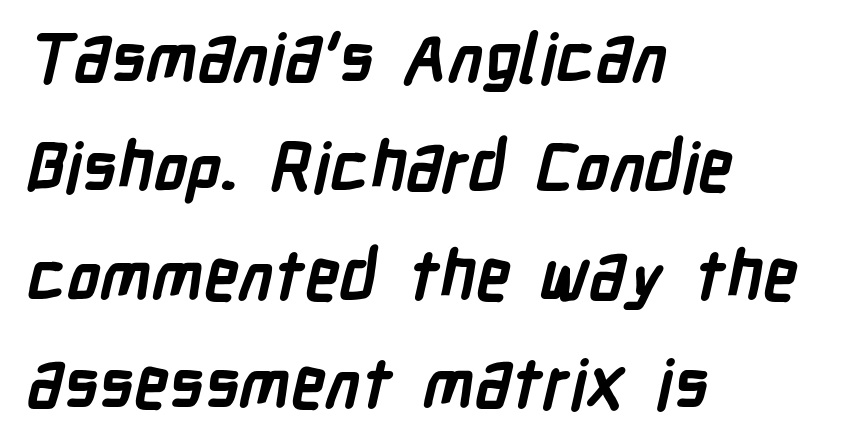
The image shows 68 px semibold, condensed sans-serif type; set left-aligned, normal line spacing (1.6x), normal letter spacing, not underlined; low stroke contrast and a medium x-height.
